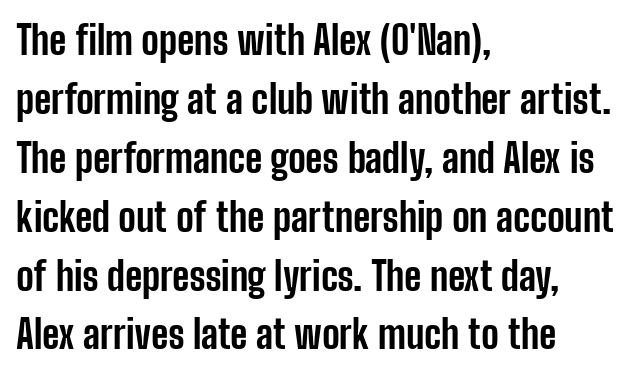
Spacing verdict: proportional, widths tailored to each character. The ragged edge is on the right, which tells us the setting is flush left. Bare-footed words on every line. The rows are spaced the way most documents space them.
